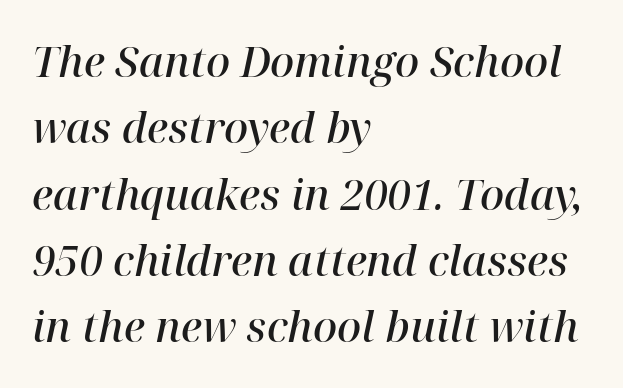
Q: Is the text bold? A: Semi-bold.
Q: Is the text italic (slanted)? A: Yes, it leans right by about 12 degrees.
Q: Is the typeface a serif or a sans-serif typeface? A: Serif.
Q: Is the text underlined? A: No.
Q: How is the paragraph aligned? A: Left-aligned.
Q: Is the spacing between letters normal or unusually wide? A: Normal.
Q: Is the spacing between lines tight, normal or loose? A: Normal.
Q: Width (condensed, normal, or wide)? A: Normal.
Q: Stroke contrast? A: High.
Q: x-height? A: Medium.
Q: Monospaced? A: No.
